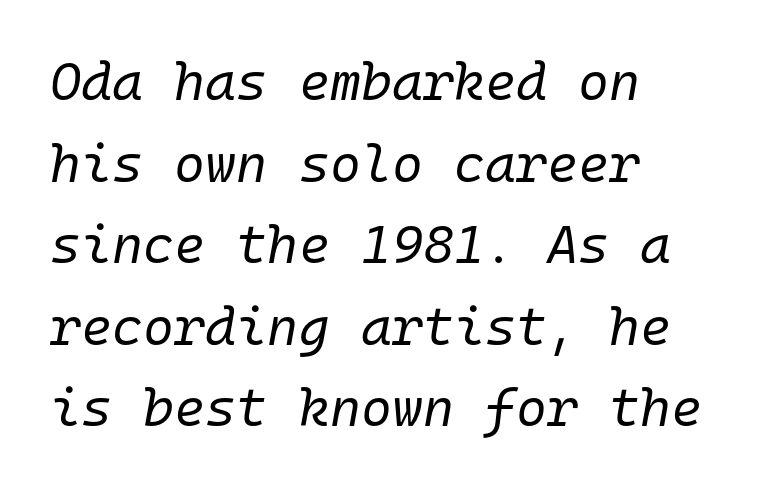
The passage shown is typed in a monospace face where columns stay perfectly aligned. If you drew a ruler down the left edge, every line would touch it. The vertical gap from one line to the next is medium. Students, note that the glyphs here touch the page at normal intervals. The string is rendered with underlining switched off. Weight: regular or lighter.
